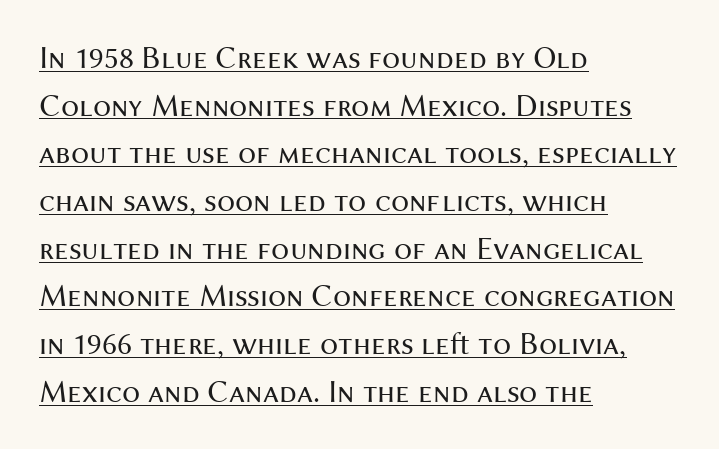
The image shows 32 px regular-weight sans-serif type, upright; set left-aligned, normal line spacing (1.49x), normal letter spacing, underlined; medium stroke contrast and a medium x-height.
